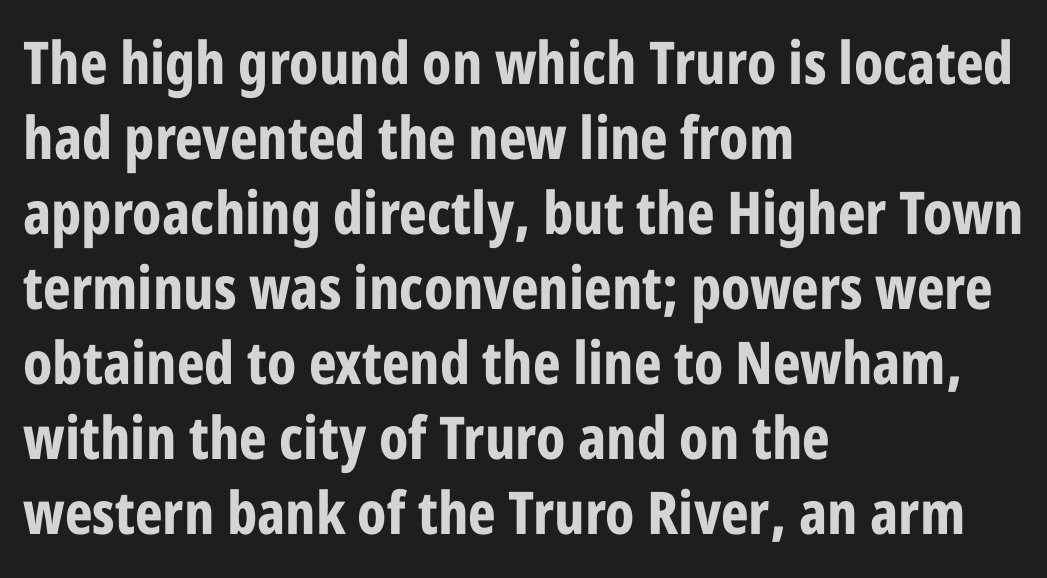
The image shows 59 px bold, condensed sans-serif type, upright; set left-aligned, normal line spacing (1.27x), normal letter spacing, not underlined; low stroke contrast and a large x-height.
